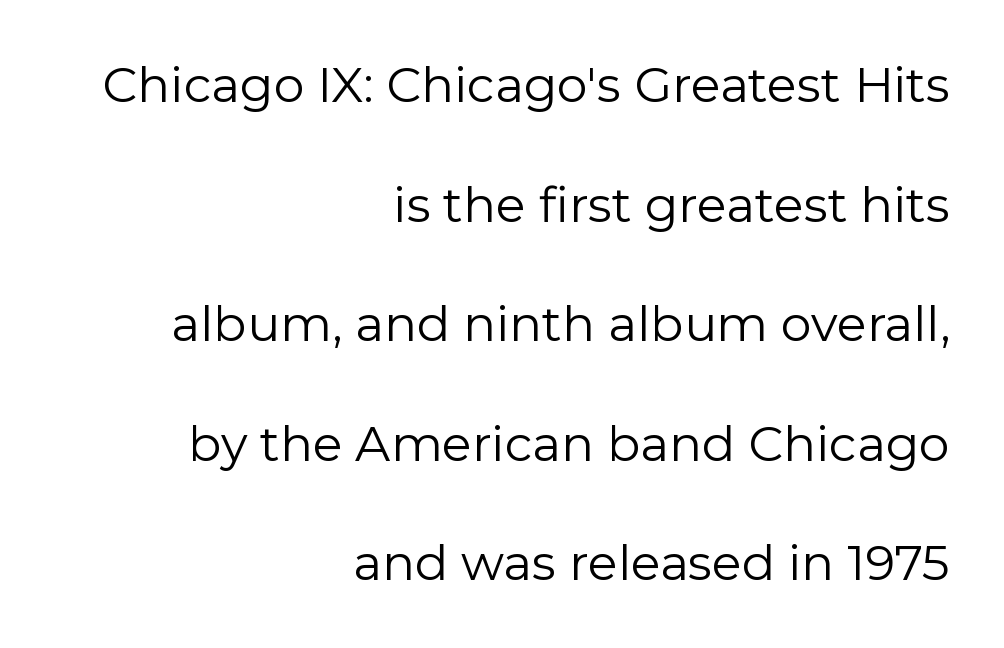
{"serif": "no", "italic": "no", "bold": "no", "weight": "regular", "width": "normal", "stroke_contrast": "low", "x_height": "medium", "monospaced": "no", "underline": "no", "align": "right", "line_spacing": "loose", "line_spacing_ratio": 2.44, "letter_spacing": "normal", "letter_spacing_em": 0.0, "glyph_px": 49}
